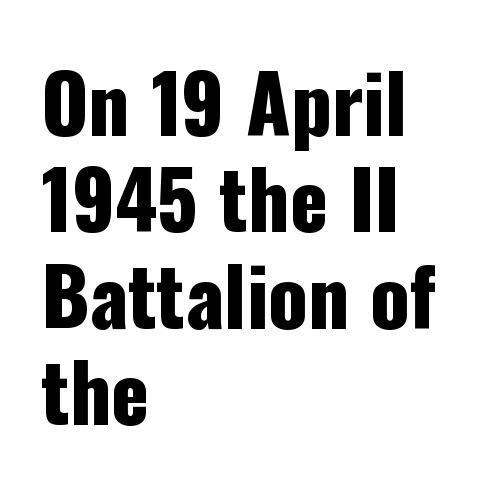
{"serif": "no", "italic": "no", "width": "condensed", "stroke_contrast": "low", "x_height": "medium", "monospaced": "no", "underline": "no", "align": "left", "line_spacing_ratio": 1.22, "letter_spacing": "normal", "letter_spacing_em": 0.0, "glyph_px": 79}
